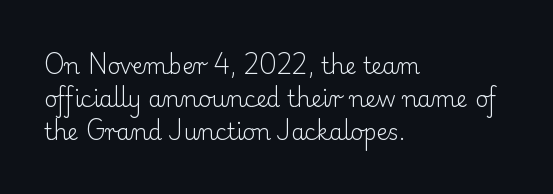
The image shows 22 px text type, upright; set left-aligned, normal line spacing (1.5x), normal letter spacing, not underlined.
